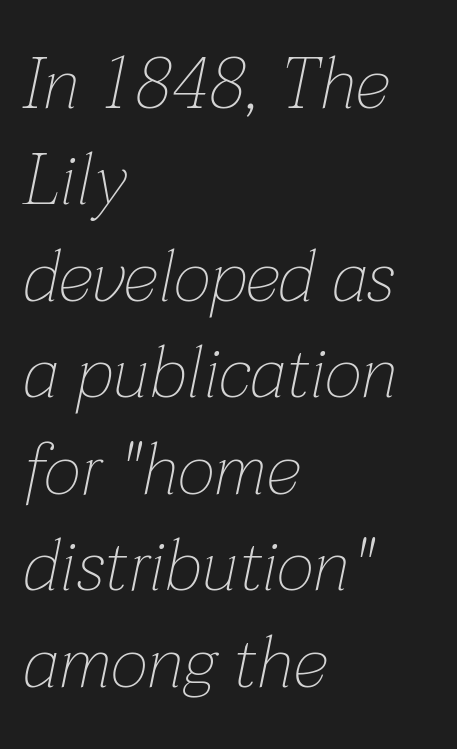
Q: Is the text bold? A: No.
Q: Is the text italic (slanted)? A: Yes, it leans right by about 12 degrees.
Q: Is the text underlined? A: No.
Q: How is the paragraph aligned? A: Left-aligned.
Q: Is the spacing between letters normal or unusually wide? A: Normal.
Q: Is the spacing between lines tight, normal or loose? A: Normal.
Q: Width (condensed, normal, or wide)? A: Normal.
Q: Stroke contrast? A: Low.
Q: x-height? A: Medium.
Q: Monospaced? A: No.
